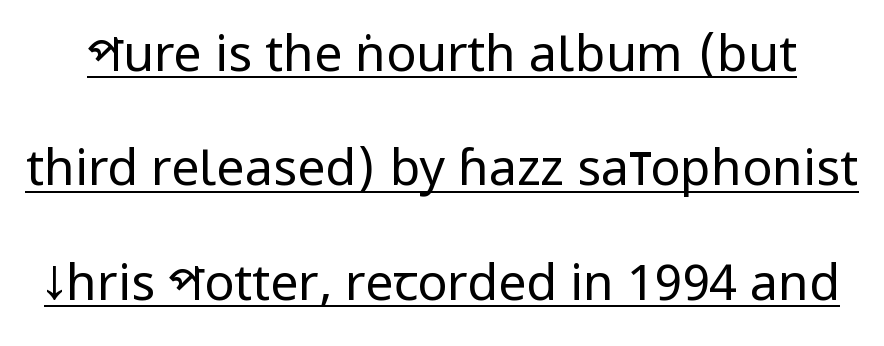
Check the space under the baseline: a stroke is drawn there. You could not count columns in this text — the font is proportionally spaced. Reading down the column, the eye jumps a long way to each next line. You could call the tracking neutral — neither tight nor loose. Stroke terminals: plain, sans-serif. No letter is thick-stroked: the sample isn't bold.
